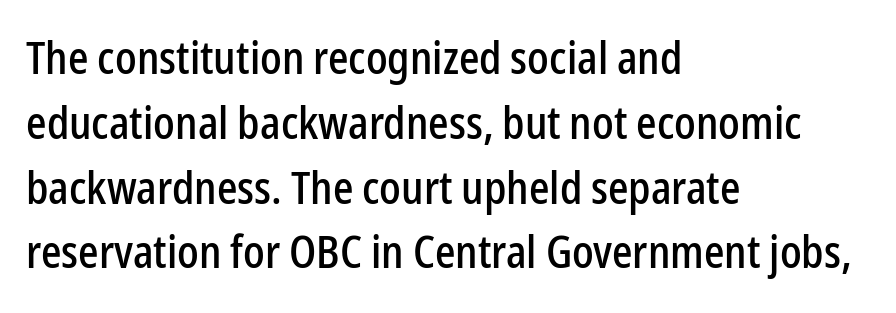
The image shows 45 px condensed sans-serif type, upright; set left-aligned, normal line spacing (1.44x), normal letter spacing, not underlined; low stroke contrast and a medium x-height.
